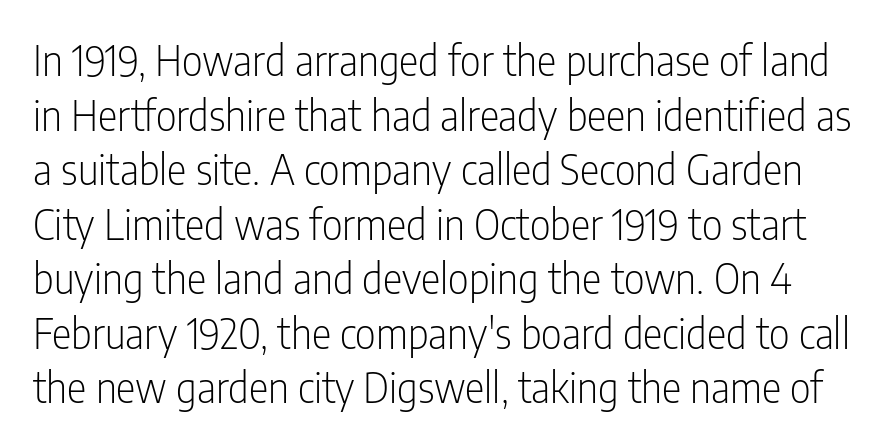
{"serif": "no", "italic": "no", "bold": "no", "weight": "light", "width": "condensed", "stroke_contrast": "low", "x_height": "medium", "monospaced": "no", "underline": "no", "line_spacing": "normal", "line_spacing_ratio": 1.33, "letter_spacing": "normal", "letter_spacing_em": 0.0, "glyph_px": 41}
